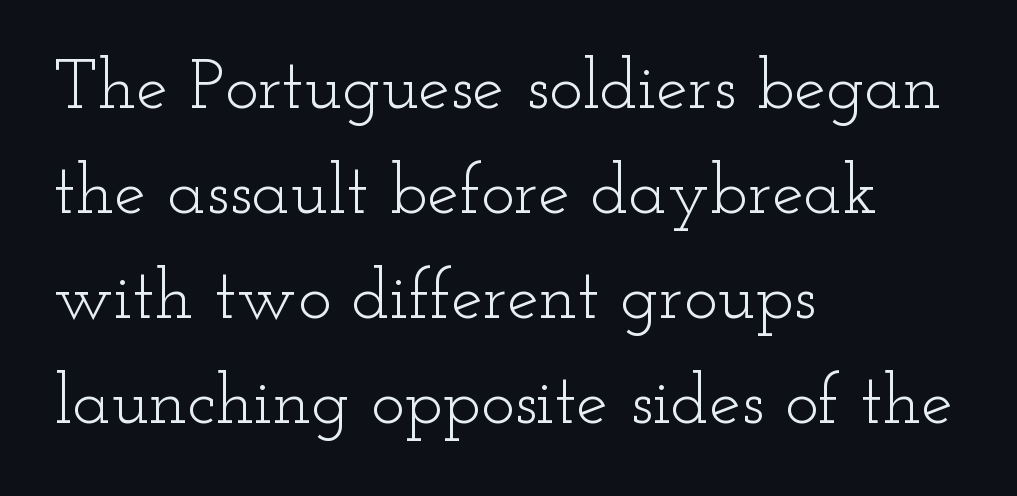
The image shows 71 px light, wide serif type, upright; set left-aligned, normal line spacing (1.48x), normal letter spacing, not underlined; low stroke contrast and a small x-height.
